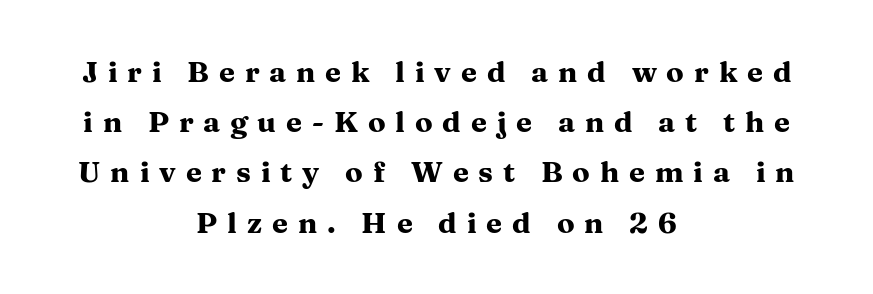
The image shows 29 px heavy, wide serif type, upright; set centered, line spacing 1.73x, unusually wide letter spacing (+0.34 em), not underlined; medium stroke contrast and a medium x-height.
